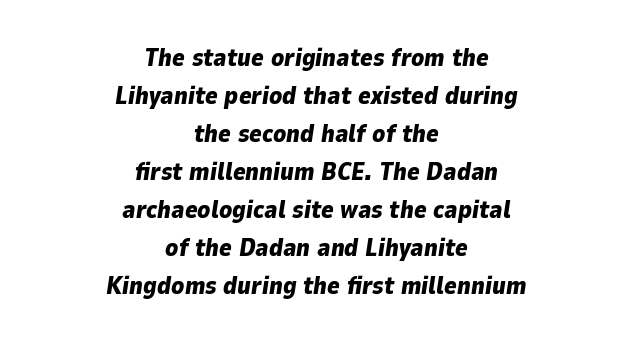
{"italic": "yes", "lean": "right", "slant_degrees": 9, "bold": "yes", "underline": "no", "align": "center", "line_spacing": "normal", "line_spacing_ratio": 1.58, "letter_spacing": "normal", "letter_spacing_em": 0.0, "glyph_px": 24}
